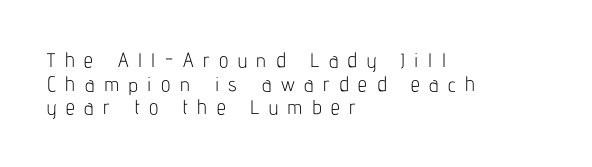
Q: Is the text bold? A: No.
Q: Is the text italic (slanted)? A: No, it is upright.
Q: Is the text underlined? A: No.
Q: How is the paragraph aligned? A: Left-aligned.
Q: Is the spacing between letters normal or unusually wide? A: Unusually wide.
